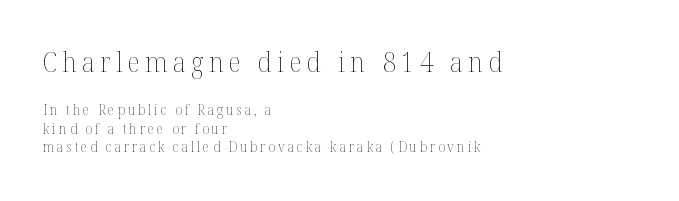
Scale decreases going downward across the two blocks. Underline: absent. Successive baselines arrive at the customary interval. The letterforms stand isolated, each surrounded by extra space. Stems here are at most as thick as an everyday book face. Quick note: not italic, upright.
